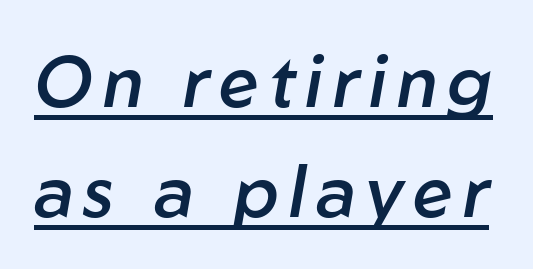
The image shows 71 px semibold type, italic (leaning right); set normal line spacing (1.55x), underlined; low stroke contrast and a medium x-height.
